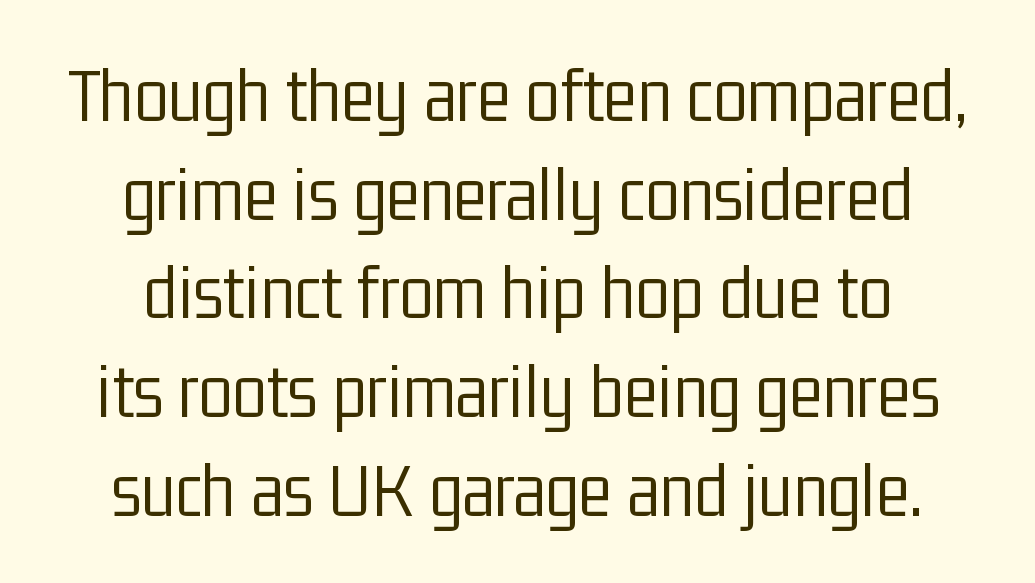
{"serif": "no", "italic": "no", "bold": "no", "weight": "light", "width": "condensed", "stroke_contrast": "low", "x_height": "medium", "monospaced": "no", "underline": "no", "align": "center", "line_spacing": "normal", "line_spacing_ratio": 1.25, "letter_spacing": "normal", "letter_spacing_em": 0.0, "glyph_px": 79}
